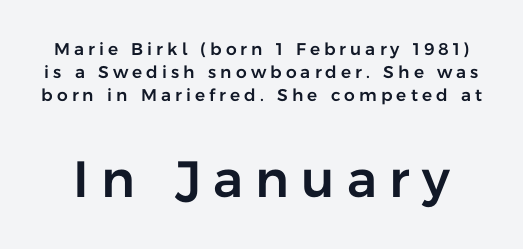
The image shows 51 px sans-serif type, upright; set normal line spacing (1.34x), unusually wide letter spacing (+0.24 em), not underlined; the second (bottom) block is 3.0x larger; low stroke contrast and a medium x-height.
